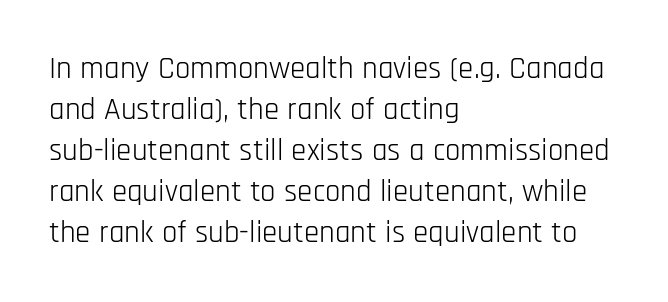
{"serif": "no", "italic": "no", "bold": "no", "weight": "light", "width": "condensed", "stroke_contrast": "low", "x_height": "large", "monospaced": "no", "underline": "no", "align": "left", "line_spacing": "normal", "line_spacing_ratio": 1.32, "letter_spacing": "normal", "letter_spacing_em": 0.0, "glyph_px": 31}
